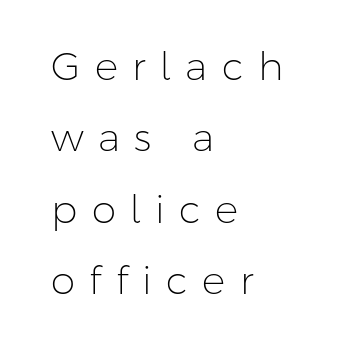
Q: Is the text bold? A: No.
Q: Is the text italic (slanted)? A: No, it is upright.
Q: Is the typeface a serif or a sans-serif typeface? A: Sans-serif.
Q: Is the text underlined? A: No.
Q: How is the paragraph aligned? A: Left-aligned.
Q: Is the spacing between letters normal or unusually wide? A: Unusually wide.
Q: Width (condensed, normal, or wide)? A: Normal.
Q: Stroke contrast? A: Low.
Q: x-height? A: Medium.
Q: Monospaced? A: No.
